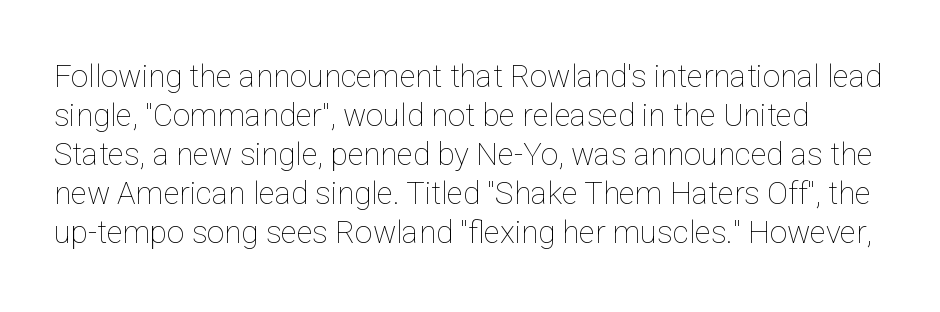
The image shows 31 px thin type, upright; set normal line spacing (1.26x), normal letter spacing, not underlined; low stroke contrast and a medium x-height.
